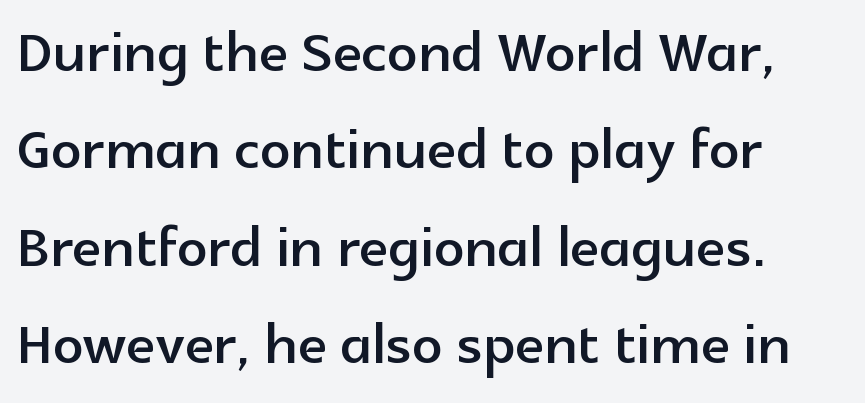
Decoration check: the copy has no underline. Evenly set lines give the paragraph a standard silhouette. These lines stack with their left ends in a neat column. The type sits square on the baseline with zero lean. In terms of letterform style, serifs are entirely absent. The passage shown is typed in a proportional face where columns would drift.
